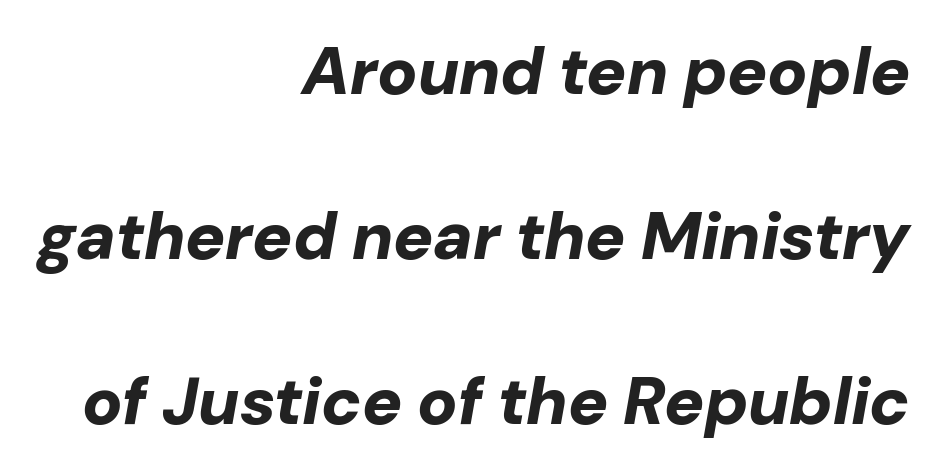
{"italic": "yes", "lean": "right", "slant_degrees": 10, "bold": "yes", "weight": "bold", "width": "normal", "stroke_contrast": "low", "x_height": "medium", "monospaced": "no", "underline": "no", "align": "right", "line_spacing": "loose", "line_spacing_ratio": 2.46, "letter_spacing": "normal", "letter_spacing_em": 0.0, "glyph_px": 67}
